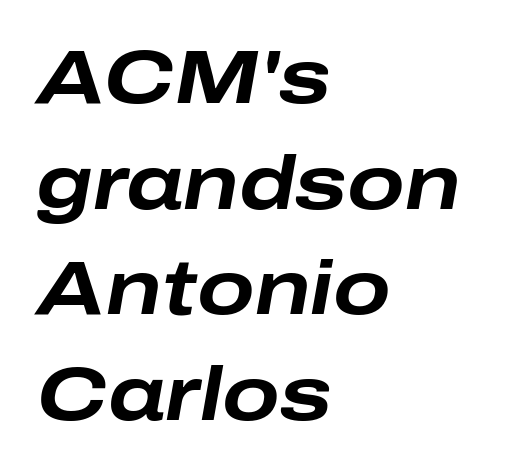
The image shows 76 px bold, wide type, italic (leaning right); set left-aligned, normal line spacing (1.39x), normal letter spacing, not underlined; low stroke contrast and a medium x-height.
